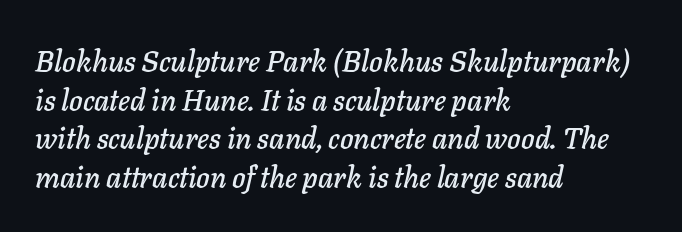
{"italic": "yes", "lean": "right", "slant_degrees": 11, "width": "normal", "stroke_contrast": "low", "x_height": "medium", "monospaced": "no", "underline": "no", "align": "left", "line_spacing": "normal", "line_spacing_ratio": 1.33, "letter_spacing": "normal", "letter_spacing_em": 0.0, "glyph_px": 29}
